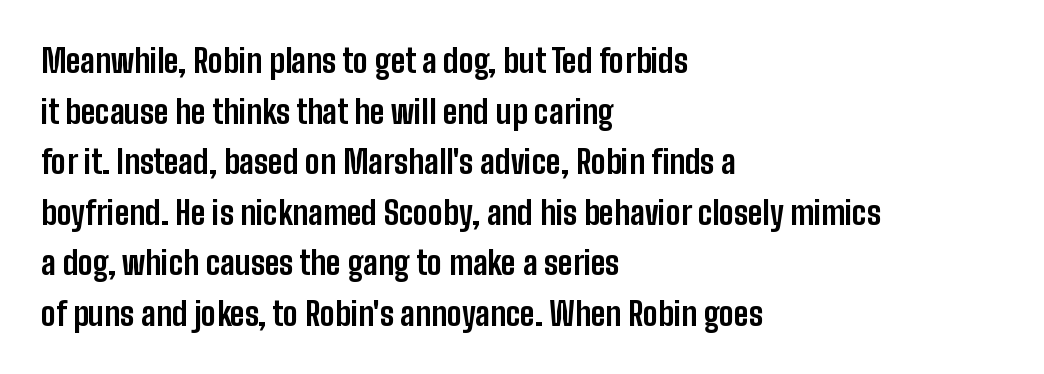
A sans-serif font was chosen for this passage. Anything drawn beneath the words? Only blank space. The letters stand straight up with perfectly vertical stems. The designer left line spacing at the default. Spacing verdict: proportional, widths tailored to each character. Which margin do the lines hug? The left one — the right edge is uneven.
